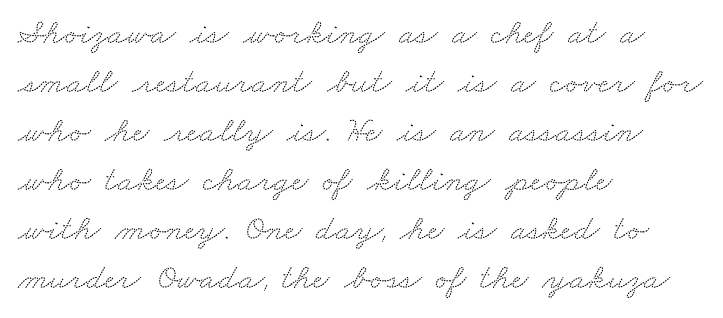
{"serif": "yes", "width": "wide", "stroke_contrast": "medium", "x_height": "small", "monospaced": "no", "underline": "no", "align": "left", "line_spacing": "normal", "line_spacing_ratio": 1.36, "letter_spacing": "normal", "letter_spacing_em": 0.0, "glyph_px": 36}
